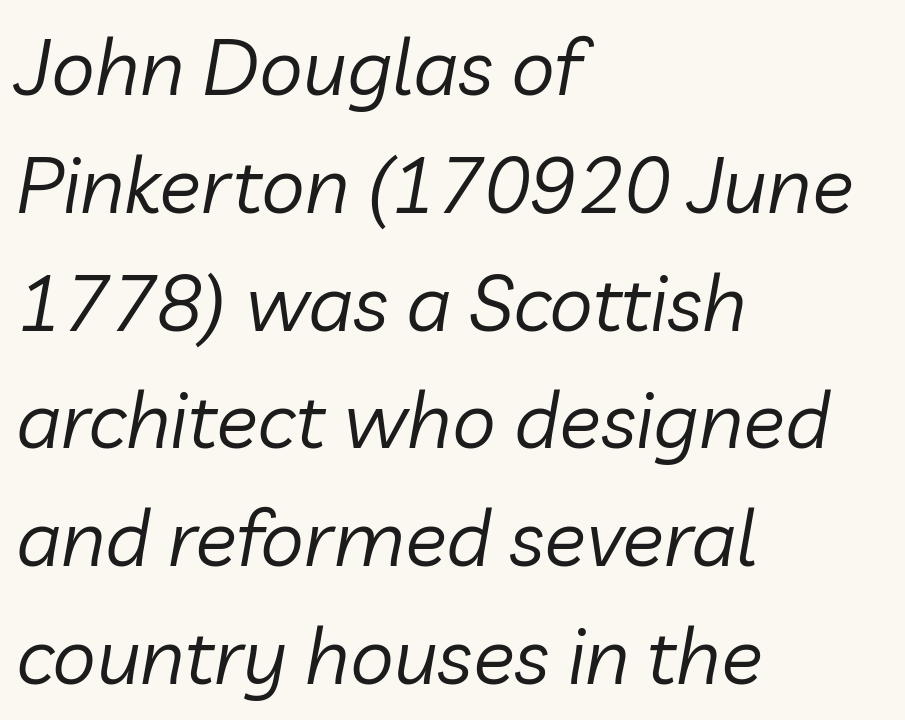
Q: Is the text bold? A: No.
Q: Is the text italic (slanted)? A: Yes, it leans right by about 10 degrees.
Q: Is the text underlined? A: No.
Q: How is the paragraph aligned? A: Left-aligned.
Q: Is the spacing between letters normal or unusually wide? A: Normal.
Q: Is the spacing between lines tight, normal or loose? A: Normal.
Q: Width (condensed, normal, or wide)? A: Normal.
Q: Stroke contrast? A: Low.
Q: x-height? A: Medium.
Q: Monospaced? A: No.
